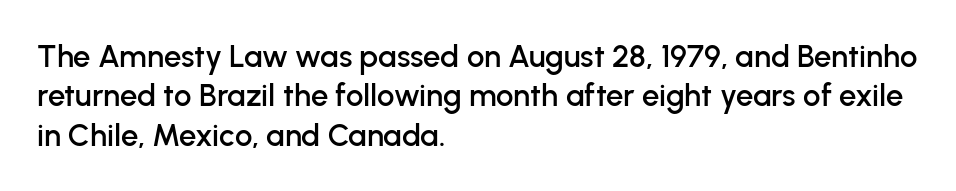
{"serif": "no", "italic": "no", "width": "normal", "stroke_contrast": "low", "x_height": "medium", "monospaced": "no", "underline": "no", "align": "left", "line_spacing": "normal", "line_spacing_ratio": 1.27, "letter_spacing": "normal", "letter_spacing_em": 0.0, "glyph_px": 31}
